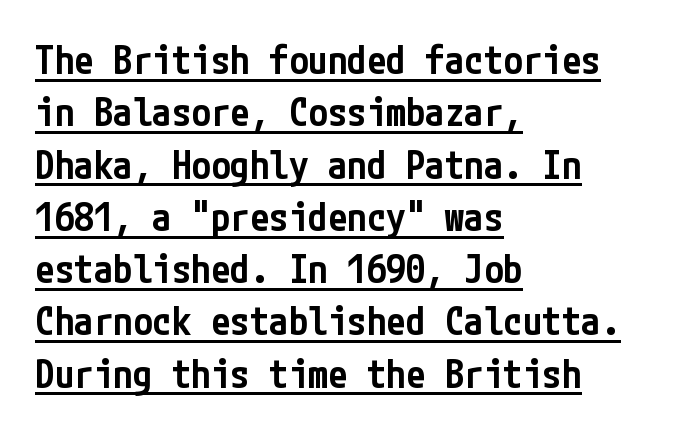
Horizontally, the lines are justified to the leading edge only. Students, observe: this is what conventionally led text looks like. The letterforms sit shoulder to shoulder at normal distance. The lettering stays uniformly vertical, giving the passage a roman look. The passage shown is underscored from start to finish.
